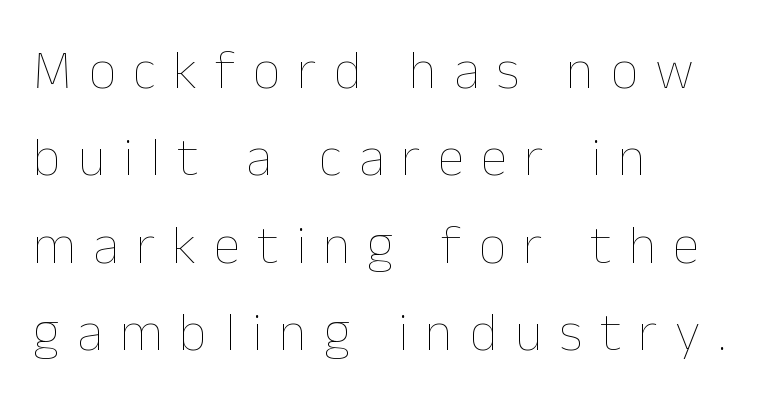
Q: Is the text bold? A: No.
Q: Is the text italic (slanted)? A: No, it is upright.
Q: Is the text underlined? A: No.
Q: How is the paragraph aligned? A: Left-aligned.
Q: Is the spacing between letters normal or unusually wide? A: Unusually wide.
Q: Is the spacing between lines tight, normal or loose? A: Normal.
Q: Width (condensed, normal, or wide)? A: Normal.
Q: Stroke contrast? A: Low.
Q: x-height? A: Medium.
Q: Monospaced? A: No.
